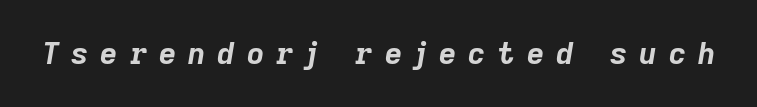
These lines were composed using italics. Inter-character spacing is expanded well beyond the font's built-in metrics. Anything drawn beneath the words? Only blank space. The face used here is proportionally spaced, like ordinary book or web type. How heavy is the stroke? Heavy — this is a bold.
